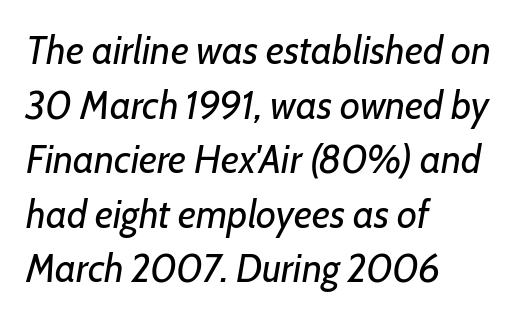
{"italic": "yes", "lean": "right", "slant_degrees": 7, "bold": "no", "weight": "regular", "width": "normal", "stroke_contrast": "low", "x_height": "medium", "monospaced": "no", "underline": "no", "align": "left", "line_spacing": "normal", "line_spacing_ratio": 1.4, "letter_spacing": "normal", "letter_spacing_em": 0.0, "glyph_px": 39}
